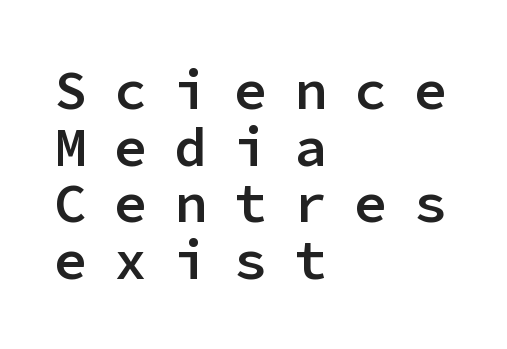
Q: Is the text bold? A: Semi-bold.
Q: Is the text italic (slanted)? A: No, it is upright.
Q: Is the typeface a serif or a sans-serif typeface? A: Sans-serif.
Q: Is the text underlined? A: No.
Q: How is the paragraph aligned? A: Left-aligned.
Q: Is the spacing between letters normal or unusually wide? A: Unusually wide.
Q: Is the spacing between lines tight, normal or loose? A: Tight.
Q: Width (condensed, normal, or wide)? A: Normal.
Q: Stroke contrast? A: Low.
Q: x-height? A: Medium.
Q: Monospaced? A: Yes.
